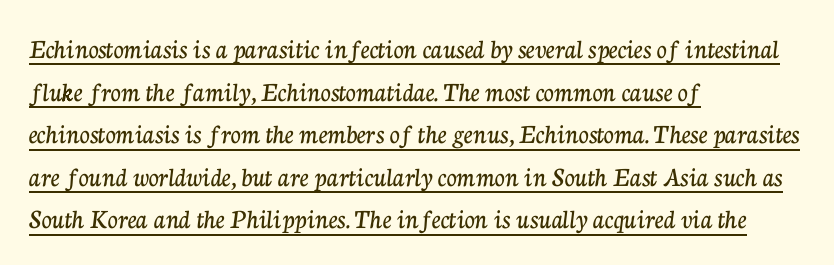
This sample has the flowing, uneven cadence of proportional lettering. The typeface chosen for these lines features serifs. Horizontal alignment here is leftward, the default for most running prose. Compared with typical paragraphs, the rows here are spaced about the same. Honestly, the underline is the first thing you notice here.
